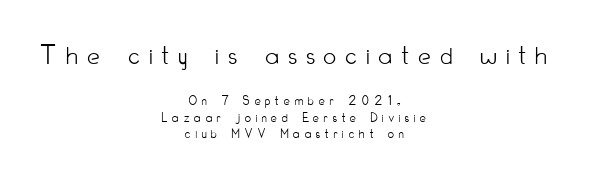
Line starts and ends both wander, symmetrically. Compared with a typical body face, this is equally light or lighter still. Here the first block reads like a headline and the second like body copy. The passage shown is typed in a proportional face where columns would drift.
